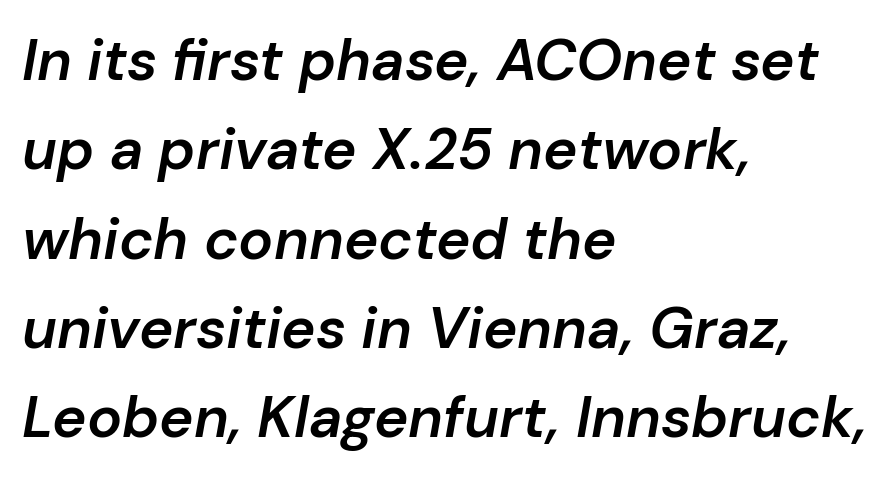
Q: Is the text bold? A: Semi-bold.
Q: Is the text italic (slanted)? A: Yes, it leans right by about 10 degrees.
Q: Is the text underlined? A: No.
Q: How is the paragraph aligned? A: Left-aligned.
Q: Is the spacing between letters normal or unusually wide? A: Normal.
Q: Is the spacing between lines tight, normal or loose? A: Normal.
Q: Width (condensed, normal, or wide)? A: Normal.
Q: Stroke contrast? A: Low.
Q: x-height? A: Medium.
Q: Monospaced? A: No.
